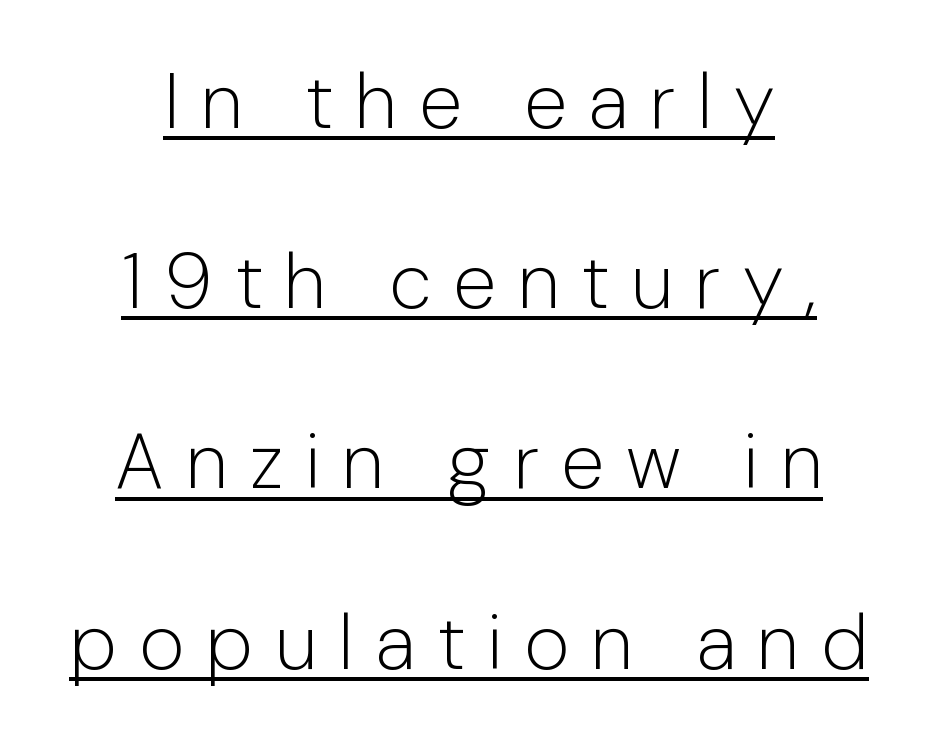
This sample trades compactness for vertical openness between lines. Words appear elongated and porous because spacing is wide. The paragraph has two soft edges and a firm central axis. Stroke thickness stays within the range of a standard reading face or lighter. The text was rendered using a sans face with plain stroke endings.
